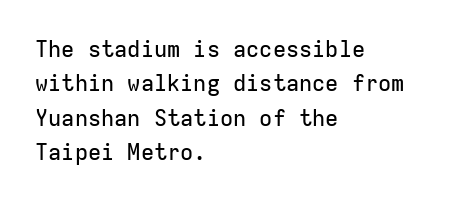
{"italic": "no", "underline": "no", "align": "left", "line_spacing": "normal", "line_spacing_ratio": 1.56, "letter_spacing": "normal", "letter_spacing_em": 0.0, "glyph_px": 22}
